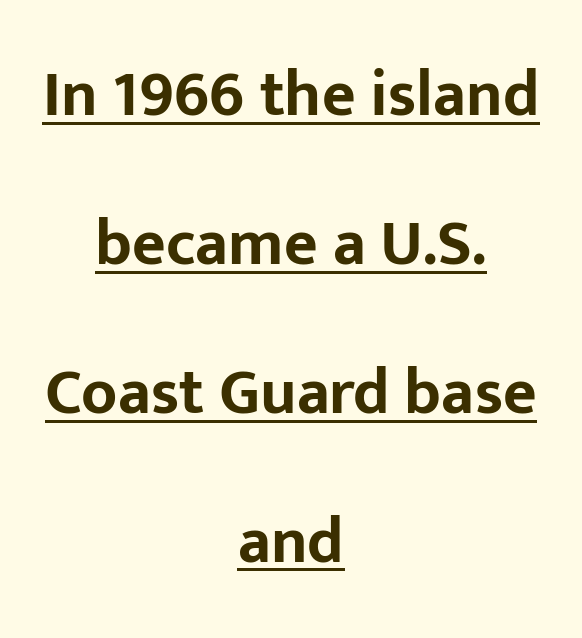
{"serif": "no", "italic": "no", "bold": "yes", "weight": "bold", "width": "normal", "stroke_contrast": "low", "x_height": "medium", "monospaced": "no", "underline": "yes", "align": "center", "line_spacing": "loose", "line_spacing_ratio": 2.29, "letter_spacing": "normal", "letter_spacing_em": 0.0, "glyph_px": 65}
